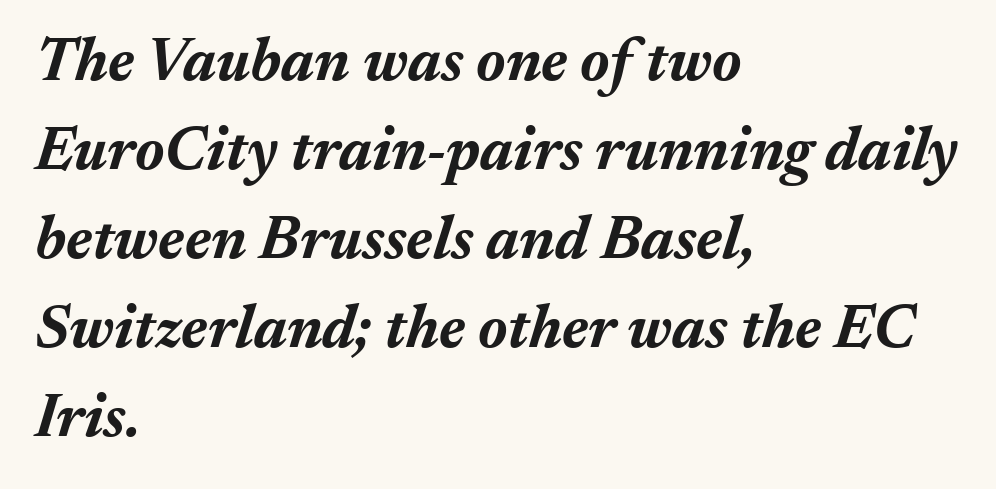
The image shows 61 px bold type, italic (leaning right); set left-aligned, normal line spacing (1.46x), normal letter spacing, not underlined; medium stroke contrast and a medium x-height.
